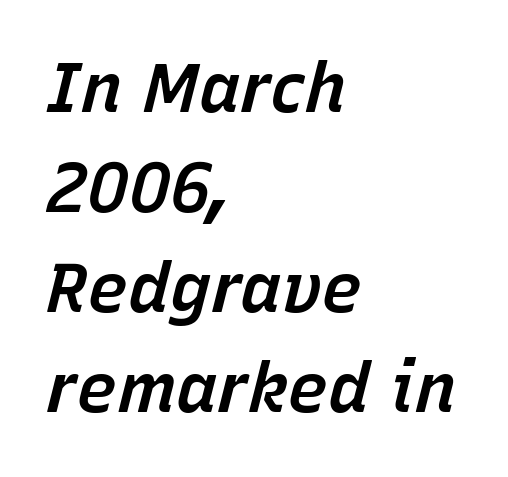
Q: Is the text bold? A: Semi-bold.
Q: Is the text italic (slanted)? A: Yes, it leans right by about 15 degrees.
Q: Is the text underlined? A: No.
Q: How is the paragraph aligned? A: Left-aligned.
Q: Is the spacing between letters normal or unusually wide? A: Normal.
Q: Is the spacing between lines tight, normal or loose? A: Normal.
Q: Width (condensed, normal, or wide)? A: Normal.
Q: Stroke contrast? A: Low.
Q: x-height? A: Medium.
Q: Monospaced? A: No.
